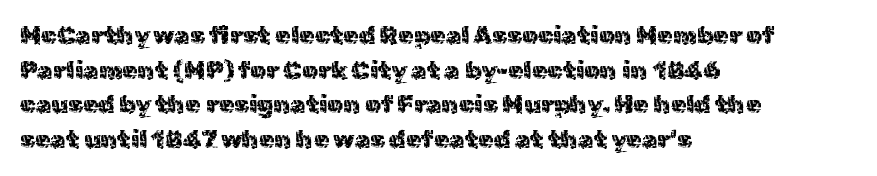
The letters stand straight up with perfectly vertical stems. The typesetter chose a ragged-right arrangement here. What's the leading like? Ordinary, nothing unusual. Nothing unusual about the tracking: characters are spaced as the font intends. Is the stroke heavy? The answer is a plain regular-or-lighter.
